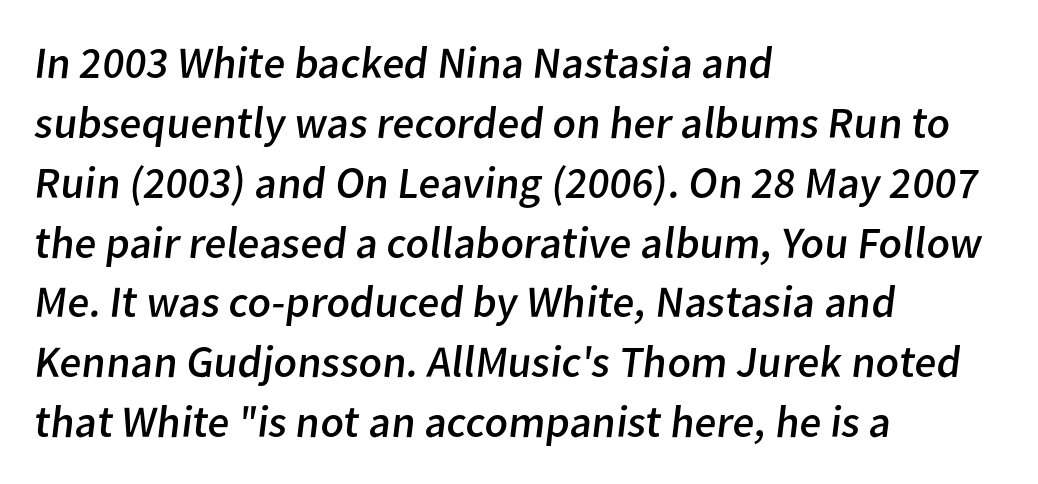
{"serif": "no", "bold": "no", "weight": "regular", "width": "normal", "stroke_contrast": "low", "x_height": "medium", "monospaced": "no", "underline": "no", "align": "left", "line_spacing": "normal", "line_spacing_ratio": 1.33, "letter_spacing": "normal", "letter_spacing_em": 0.0, "glyph_px": 45}
